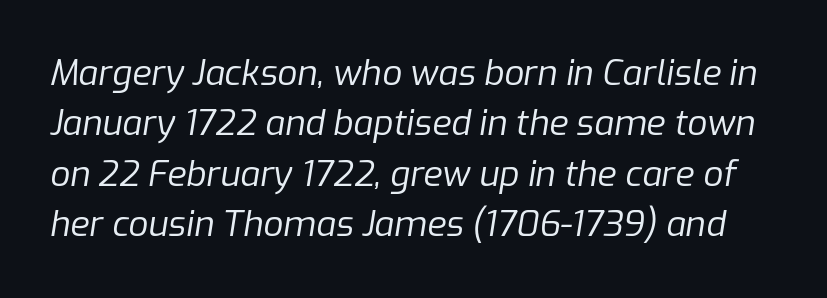
The image shows 35 px regular-weight type, italic (leaning right); set normal line spacing (1.44x), normal letter spacing, not underlined; low stroke contrast and a medium x-height.
